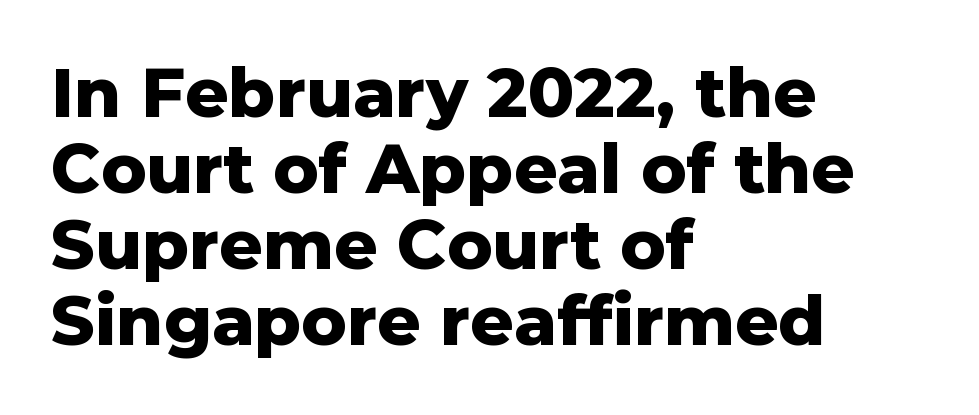
Reading down the block, your eye returns to a fixed left position each line. Letterform terminals end flat and unadorned throughout the passage. Default kerning and tracking; the words read as compact shapes. The letters are bold, with thick, heavy strokes.
